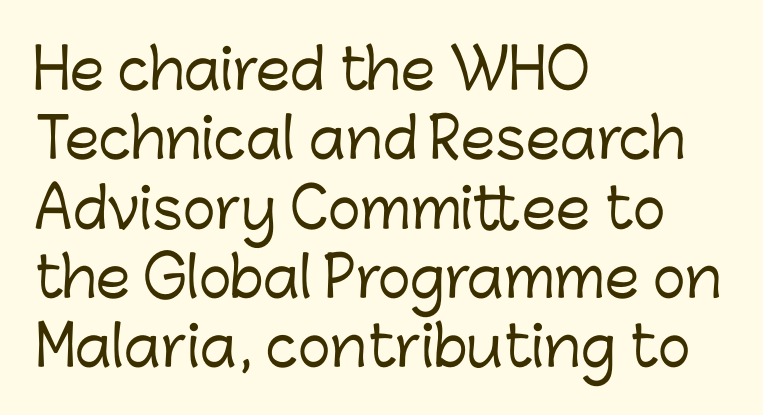
Q: Is the text italic (slanted)? A: No, it is upright.
Q: Is the typeface a serif or a sans-serif typeface? A: Sans-serif.
Q: Is the text underlined? A: No.
Q: How is the paragraph aligned? A: Left-aligned.
Q: Is the spacing between letters normal or unusually wide? A: Normal.
Q: Is the spacing between lines tight, normal or loose? A: Normal.
Q: Width (condensed, normal, or wide)? A: Normal.
Q: Stroke contrast? A: Low.
Q: x-height? A: Medium.
Q: Monospaced? A: No.
